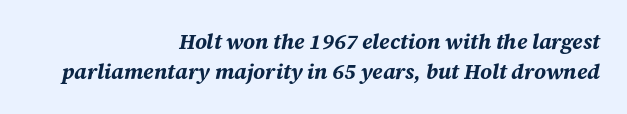
{"italic": "yes", "lean": "right", "slant_degrees": 12, "bold": "yes", "underline": "no", "align": "right", "line_spacing": "normal", "line_spacing_ratio": 1.45, "letter_spacing": "normal", "letter_spacing_em": 0.0, "glyph_px": 21}
